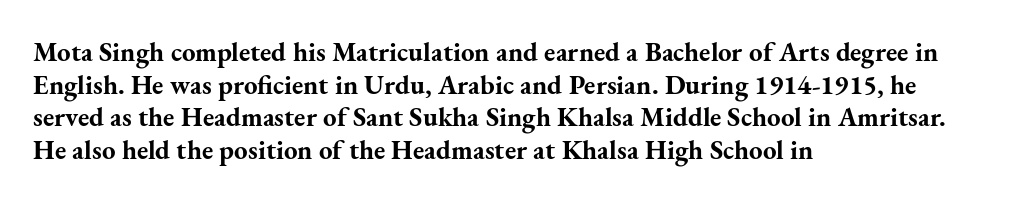
{"italic": "no", "bold": "yes", "underline": "no", "align": "left", "line_spacing_ratio": 1.21, "letter_spacing": "normal", "letter_spacing_em": 0.0, "glyph_px": 27}
